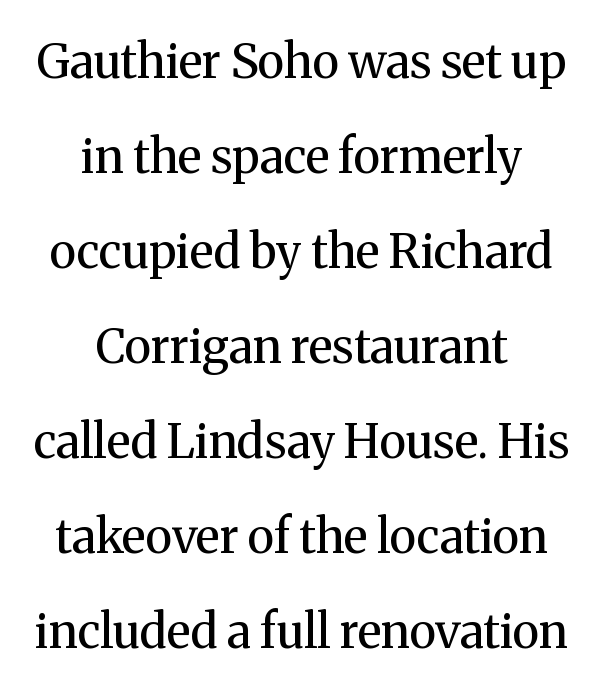
The image shows 47 px regular-weight serif type, upright; set centered, loose line spacing (2.02x), normal letter spacing, not underlined; medium stroke contrast and a medium x-height.
